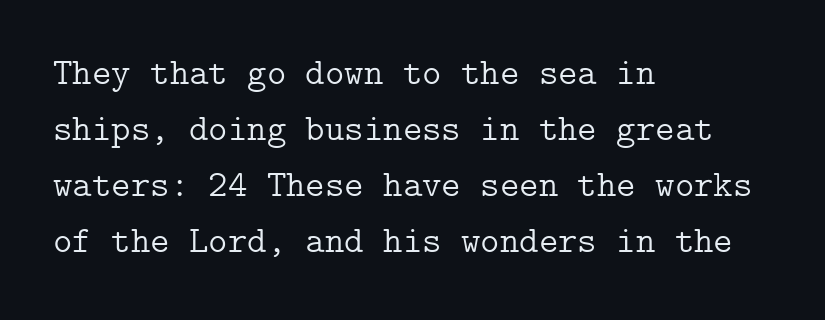
The image shows 37 px light serif type, upright; set left-aligned, normal line spacing (1.51x), normal letter spacing, not underlined; low stroke contrast and a medium x-height.
